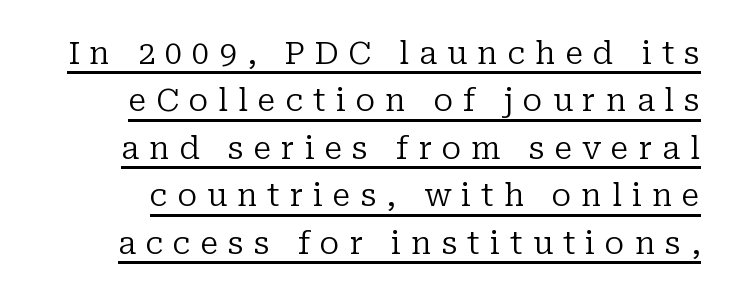
{"serif": "yes", "italic": "no", "bold": "no", "weight": "regular", "width": "normal", "stroke_contrast": "low", "x_height": "medium", "monospaced": "no", "underline": "yes", "line_spacing": "normal", "line_spacing_ratio": 1.53, "letter_spacing": "wide", "letter_spacing_em": 0.32, "glyph_px": 31}
